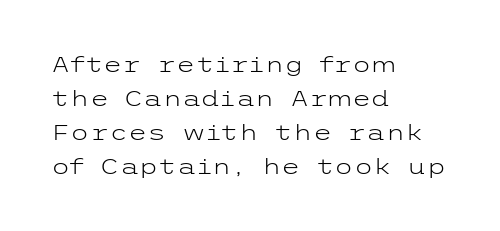
Caption: multi-line text, flush left, ragged right. Rendered with straight, roman letterforms. Beneath every word, the page is bare. Weight: not bold — regular or lighter. Nobody touched the tracking dial on this one. Vertically, the passage feels balanced, rows spaced as you'd expect.
